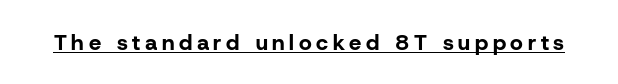
The rendered words wear a rule along their underside. Letter spacing: wide. The glyphs have the mass of a bold cut. The specimen reads as upright at a glance.
